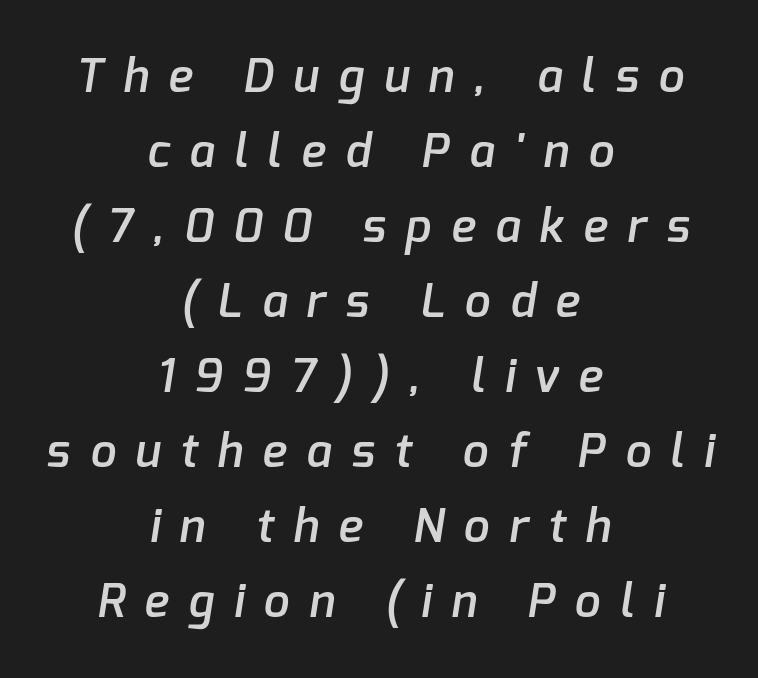
The strokes are fattened partway — semibold, not bold. The line texture is sparse and dotted thanks to wide tracking. Leftover space on each line is divided equally before and after the words. Decoration check: the copy has no underline.
